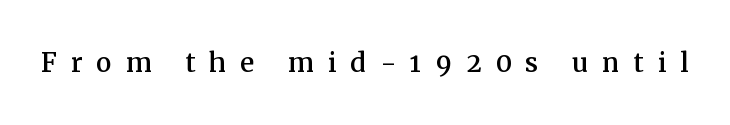
The image shows 35 px serif type, upright; set unusually wide letter spacing (+0.39 em), not underlined; medium stroke contrast and a medium x-height.
